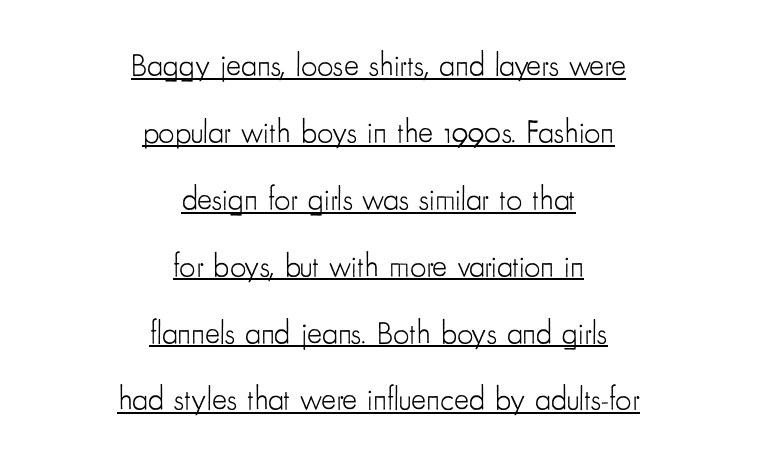
The rendering uses the underline text-decoration. Spacing verdict: proportional, widths tailored to each character. Widely set lines give the paragraph a tall, airy silhouette. No extra tracking has been applied to these lines.
